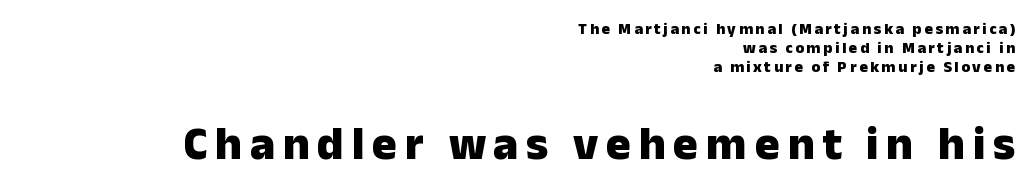
{"serif": "no", "italic": "no", "bold": "yes", "weight": "heavy", "width": "normal", "stroke_contrast": "low", "x_height": "medium", "monospaced": "no", "underline": "no", "align": "right", "line_spacing_ratio": 1.18, "larger_block": "second", "size_ratio": 2.94, "glyph_px": 47}
